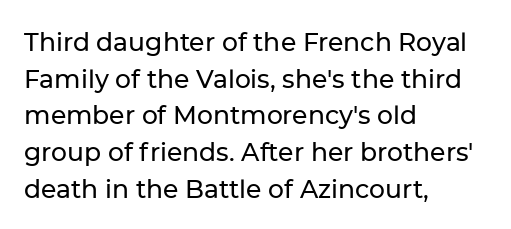
The image shows 25 px text type, upright; set left-aligned, normal line spacing (1.47x), normal letter spacing, not underlined.
